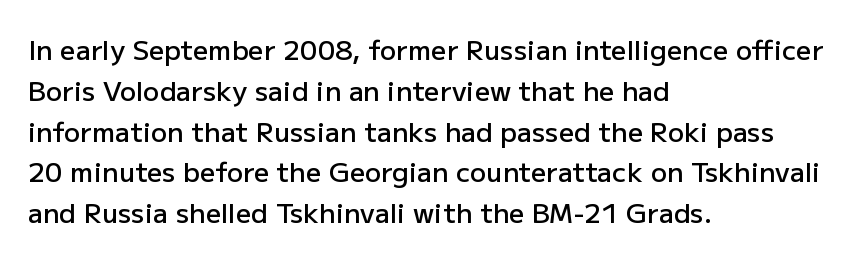
Compared with a centered layout, this one pins lines to the left instead. Compared with typical paragraphs, the rows here are spaced about the same. You can tell it's not italic because the verticals are truly vertical. Bare-footed words on every line. A fair bit of extra ink — the face is semibold, not bold.
